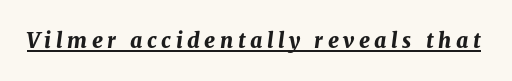
{"italic": "yes", "lean": "right", "slant_degrees": 8, "bold": "yes", "underline": "yes", "letter_spacing": "wide", "letter_spacing_em": 0.22, "glyph_px": 21}
